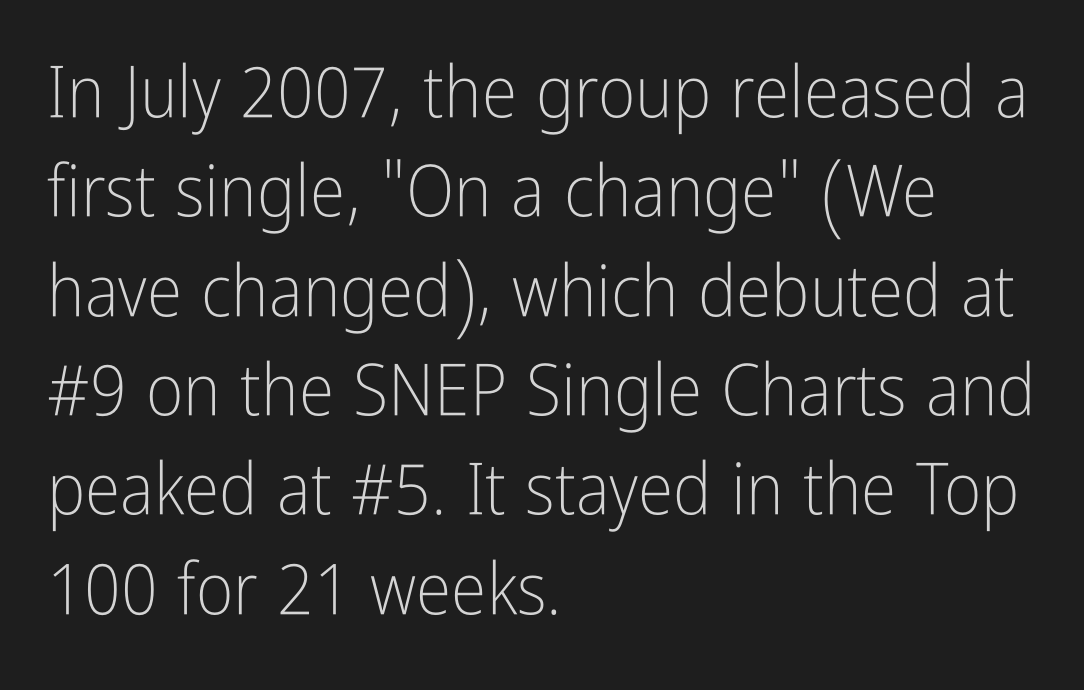
Q: Is the text bold? A: No.
Q: Is the text italic (slanted)? A: No, it is upright.
Q: Is the typeface a serif or a sans-serif typeface? A: Sans-serif.
Q: Is the text underlined? A: No.
Q: How is the paragraph aligned? A: Left-aligned.
Q: Is the spacing between letters normal or unusually wide? A: Normal.
Q: Is the spacing between lines tight, normal or loose? A: Normal.
Q: Width (condensed, normal, or wide)? A: Condensed.
Q: Stroke contrast? A: Low.
Q: x-height? A: Medium.
Q: Monospaced? A: No.
